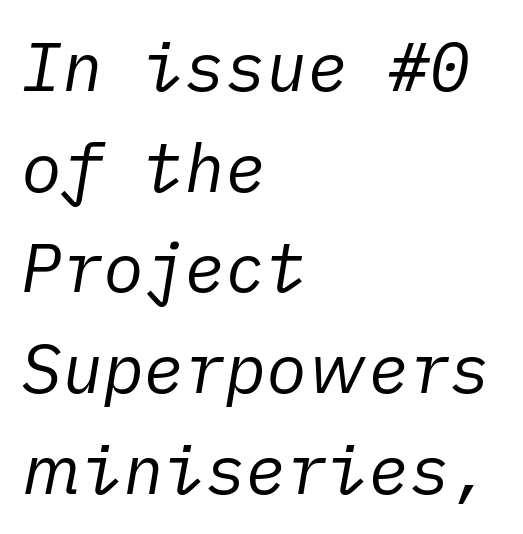
Q: Is the text bold? A: No.
Q: Is the text italic (slanted)? A: Yes, it leans right by about 10 degrees.
Q: Is the text underlined? A: No.
Q: How is the paragraph aligned? A: Left-aligned.
Q: Is the spacing between letters normal or unusually wide? A: Normal.
Q: Is the spacing between lines tight, normal or loose? A: Normal.
Q: Width (condensed, normal, or wide)? A: Normal.
Q: Stroke contrast? A: Low.
Q: x-height? A: Medium.
